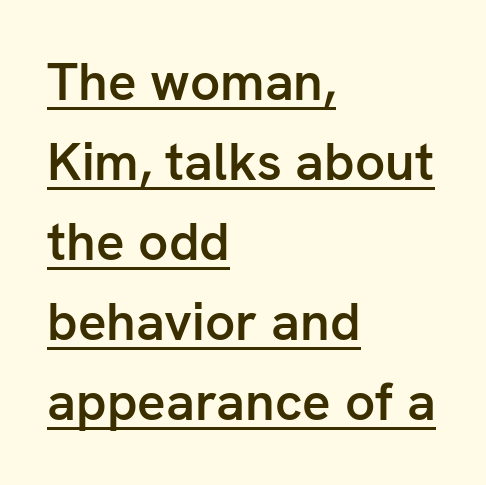
{"serif": "no", "italic": "no", "bold": "semi", "weight": "semibold", "width": "normal", "stroke_contrast": "low", "x_height": "medium", "monospaced": "no", "underline": "yes", "align": "left", "line_spacing": "normal", "line_spacing_ratio": 1.51, "letter_spacing": "normal", "letter_spacing_em": 0.0, "glyph_px": 53}
